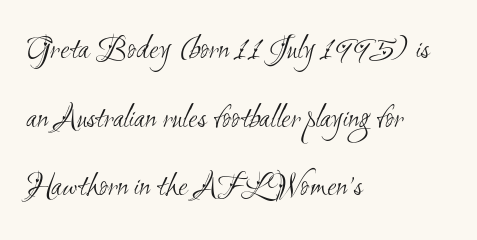
Q: Is the text bold? A: No.
Q: Is the typeface a serif or a sans-serif typeface? A: Sans-serif.
Q: Is the text underlined? A: No.
Q: How is the paragraph aligned? A: Left-aligned.
Q: Is the spacing between letters normal or unusually wide? A: Normal.
Q: Is the spacing between lines tight, normal or loose? A: Loose.
Q: Width (condensed, normal, or wide)? A: Condensed.
Q: Stroke contrast? A: Medium.
Q: x-height? A: Small.
Q: Monospaced? A: No.
